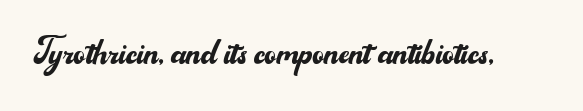
This rendering leaves character spacing at its baseline value. Only glyphs here, with clear space below each row. The typeface chosen for these lines omits serifs. Weight class: somewhere from thin through regular.
